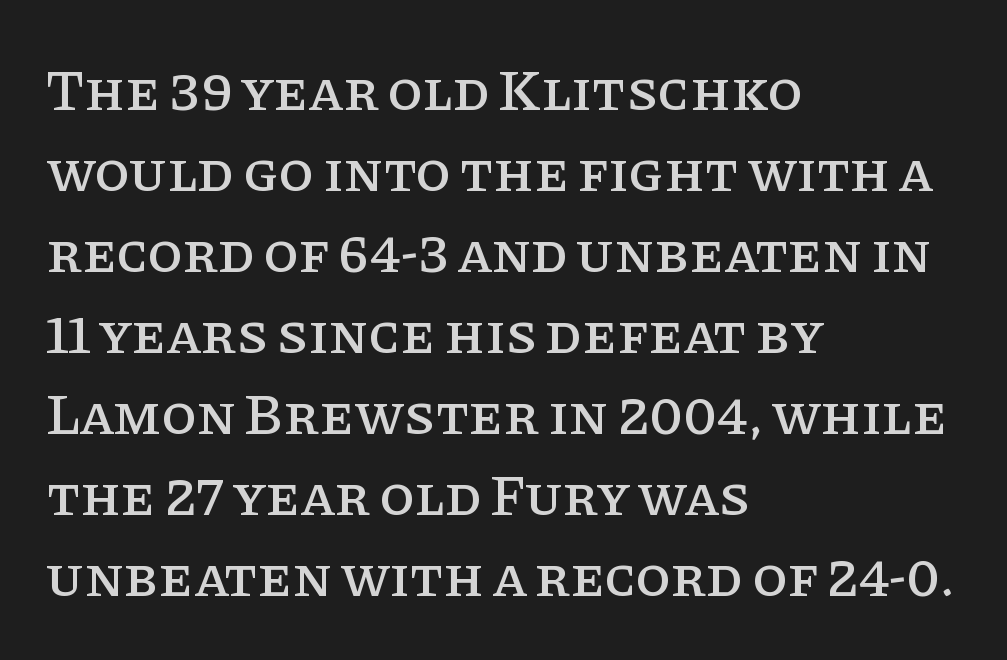
{"serif": "yes", "italic": "no", "width": "normal", "stroke_contrast": "low", "x_height": "large", "monospaced": "no", "underline": "no", "align": "left", "line_spacing": "normal", "line_spacing_ratio": 1.42, "letter_spacing": "normal", "letter_spacing_em": 0.0, "glyph_px": 57}
